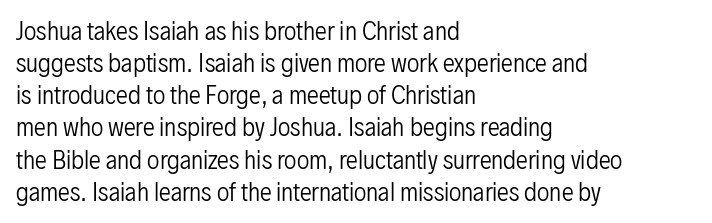
Q: Is the text bold? A: No.
Q: Is the text italic (slanted)? A: No, it is upright.
Q: Is the text underlined? A: No.
Q: How is the paragraph aligned? A: Left-aligned.
Q: Is the spacing between letters normal or unusually wide? A: Normal.
Q: Is the spacing between lines tight, normal or loose? A: Normal.
